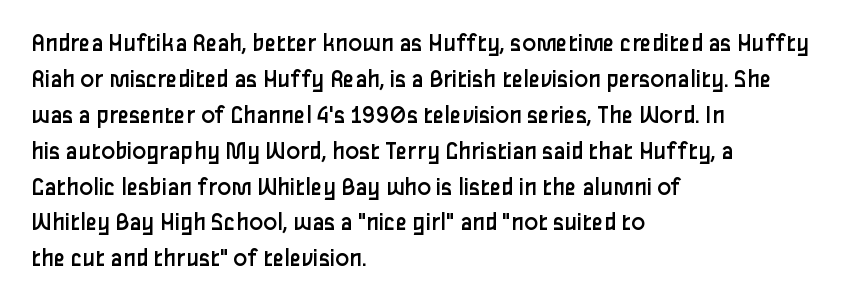
The characters are drawn with everyday or finer stroke widths. Line beginnings align vertically; line endings do not. Rule under the text: the space is simply empty. Words appear dense and cohesive because spacing is normal. Whoever set this chose a conventional vertical rhythm. Rendered with straight, roman letterforms.
